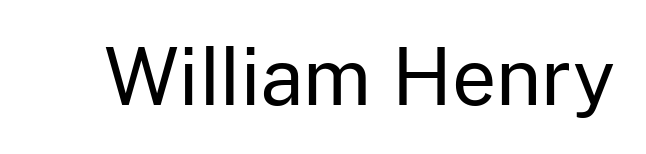
The image shows 77 px regular-weight sans-serif type, upright; set normal letter spacing, not underlined; low stroke contrast and a medium x-height.
